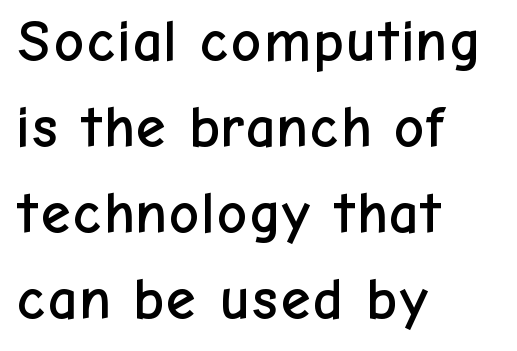
Between one letter and the next there's only the usual sliver of space. Italic? Not at all — the glyphs are vertical. The rendering anchors every line to the left-hand side. The rendering uses natural spacing where letterforms have individual widths. You can tell from the bare stems that sans-serif type was used. The specimen omits any rule beneath the text block's lines.
